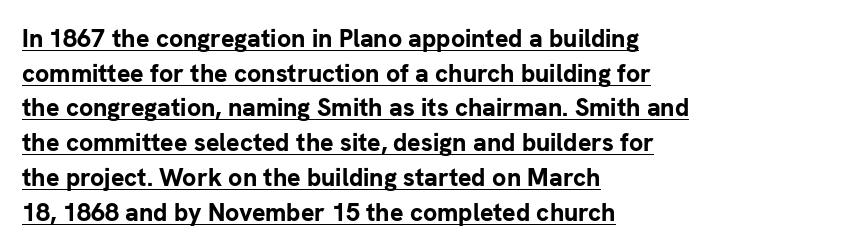
{"italic": "no", "bold": "yes", "underline": "yes", "align": "left", "line_spacing": "normal", "line_spacing_ratio": 1.39, "letter_spacing": "normal", "letter_spacing_em": 0.0, "glyph_px": 25}
